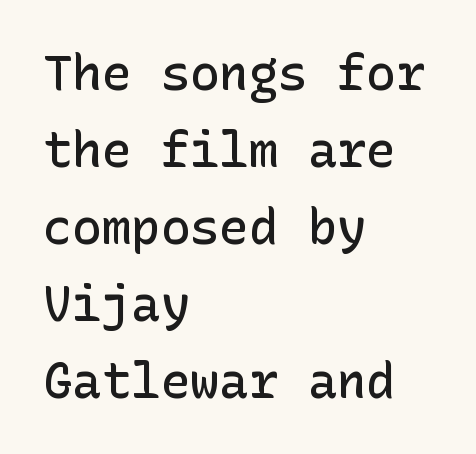
The image shows 49 px semibold sans-serif type, upright; set left-aligned, normal line spacing (1.57x), normal letter spacing, not underlined; low stroke contrast and a medium x-height.
